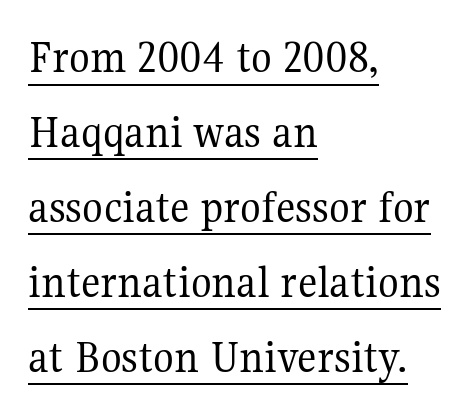
{"serif": "yes", "italic": "no", "bold": "no", "weight": "regular", "width": "normal", "stroke_contrast": "medium", "x_height": "medium", "monospaced": "no", "underline": "yes", "align": "left", "line_spacing": "normal", "line_spacing_ratio": 1.56, "letter_spacing": "normal", "letter_spacing_em": 0.0, "glyph_px": 48}
